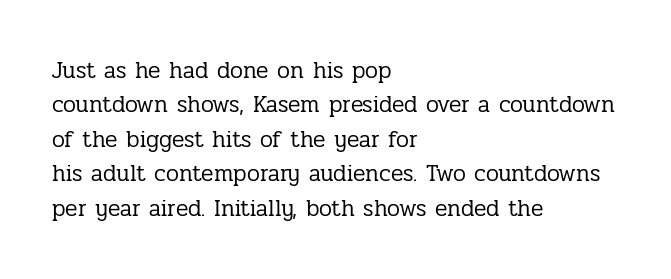
Q: Is the text bold? A: No.
Q: Is the text italic (slanted)? A: No, it is upright.
Q: Is the text underlined? A: No.
Q: How is the paragraph aligned? A: Left-aligned.
Q: Is the spacing between letters normal or unusually wide? A: Normal.
Q: Is the spacing between lines tight, normal or loose? A: Normal.
